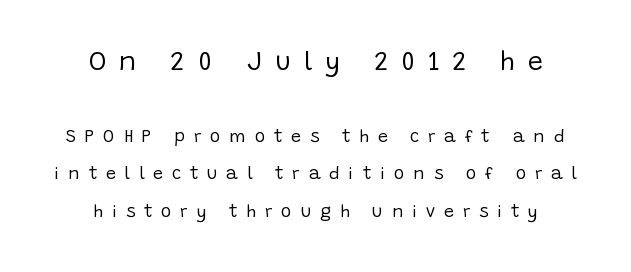
{"italic": "no", "bold": "no", "underline": "no", "line_spacing": "loose", "line_spacing_ratio": 2.08, "letter_spacing": "wide", "letter_spacing_em": 0.48, "larger_block": "first", "size_ratio": 1.5, "glyph_px": 27}
